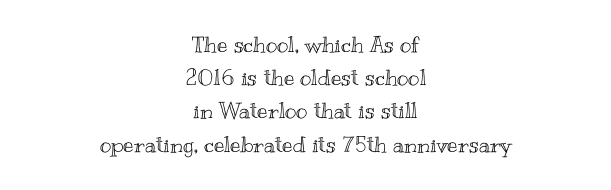
Q: Is the text italic (slanted)? A: No, it is upright.
Q: Is the text underlined? A: No.
Q: How is the paragraph aligned? A: Centered.
Q: Is the spacing between letters normal or unusually wide? A: Normal.
Q: Is the spacing between lines tight, normal or loose? A: Normal.
